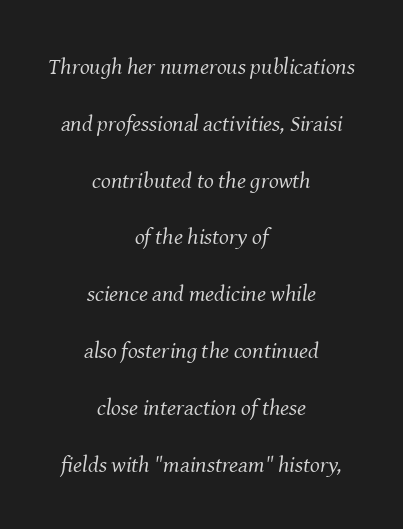
The image shows 23 px text type, italic (leaning right); set centered, loose line spacing (2.47x), normal letter spacing, not underlined.
